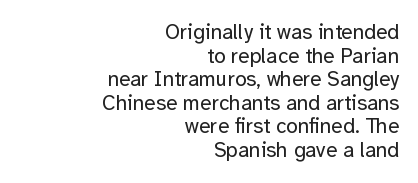
{"italic": "no", "bold": "no", "underline": "no", "align": "right", "line_spacing": "tight", "line_spacing_ratio": 1.12, "letter_spacing": "normal", "letter_spacing_em": 0.0, "glyph_px": 21}
